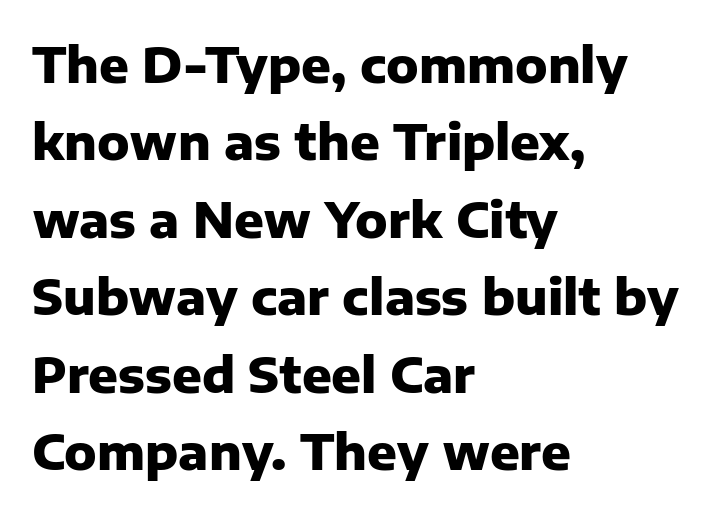
{"serif": "no", "italic": "no", "bold": "yes", "weight": "heavy", "width": "normal", "stroke_contrast": "low", "x_height": "medium", "monospaced": "no", "underline": "no", "align": "left", "line_spacing": "normal", "line_spacing_ratio": 1.58, "letter_spacing": "normal", "letter_spacing_em": 0.0, "glyph_px": 49}
